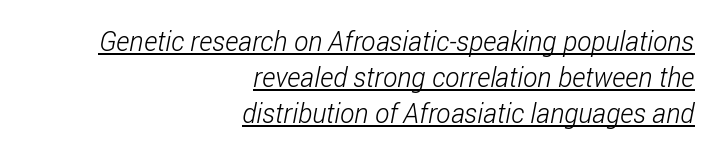
Q: Is the text bold? A: No.
Q: Is the text underlined? A: Yes.
Q: How is the paragraph aligned? A: Right-aligned.
Q: Is the spacing between letters normal or unusually wide? A: Normal.
Q: Is the spacing between lines tight, normal or loose? A: Normal.
